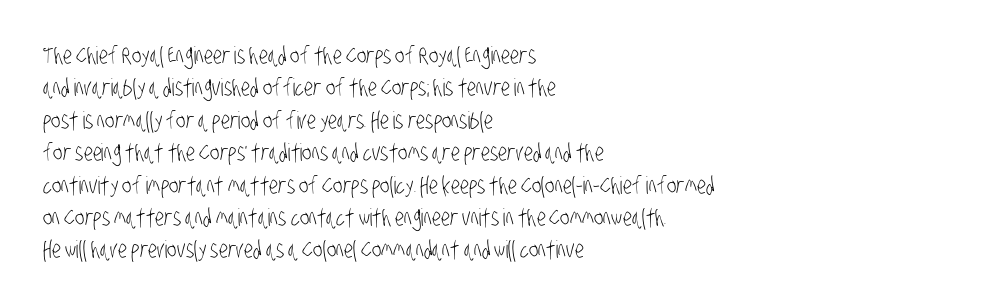
The image shows 24 px text type; set left-aligned, normal line spacing (1.35x), normal letter spacing, not underlined.
